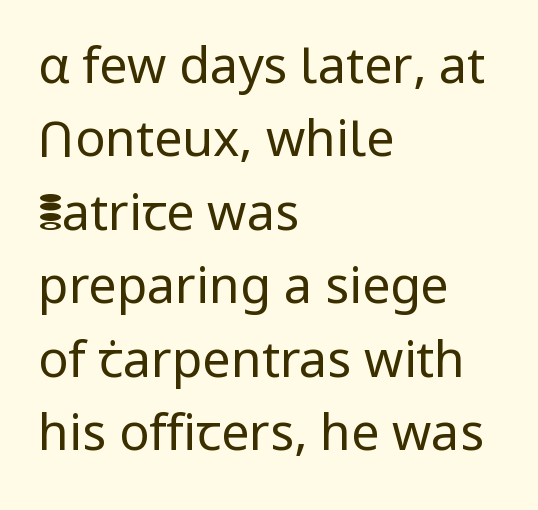
Each new line begins a customary step beneath the previous one. Glance below the letters and you will spot only blank space. This rendering leaves character spacing at its baseline value. This is the regular roman posture of the typeface.
